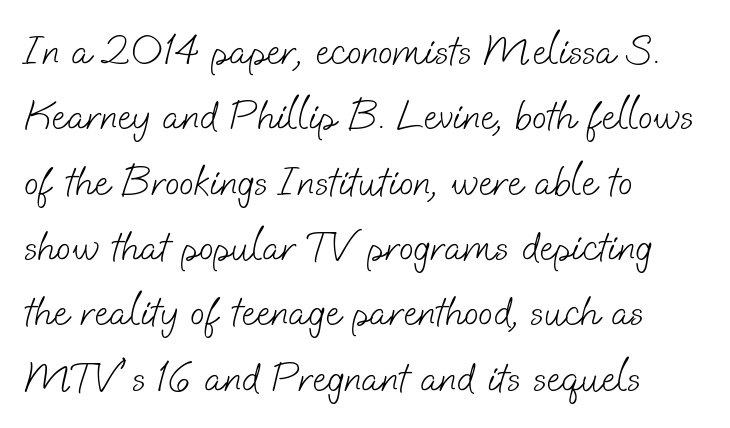
Compared with typical paragraphs, the rows here are spaced about the same. Caption: standard tracking, unaltered. This rendering features lettering with no underline. Heaviness? Minimal to ordinary, like unemphasized prose. Teacher's note: observe the even left margin — that is flush-left alignment. A sans-serif font was chosen for this passage.
